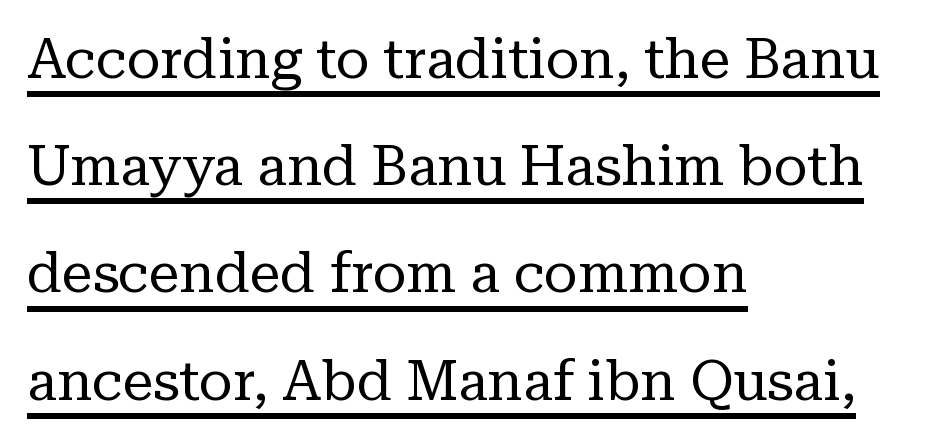
Stroke thickness stays within the range of a standard reading face or lighter. Varying glyph widths throughout — classic text-font behaviour. Small tapered or slab feet sit at the stroke ends, so this counts as serif. If you drew a line through each stem, it would be perfectly vertical. Glyph-to-glyph distance matches everyday printed text.
